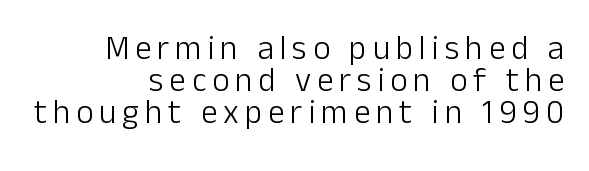
The image shows 33 px light sans-serif type, upright; set right-aligned, tight line spacing (0.97x), not underlined; low stroke contrast and a medium x-height.
